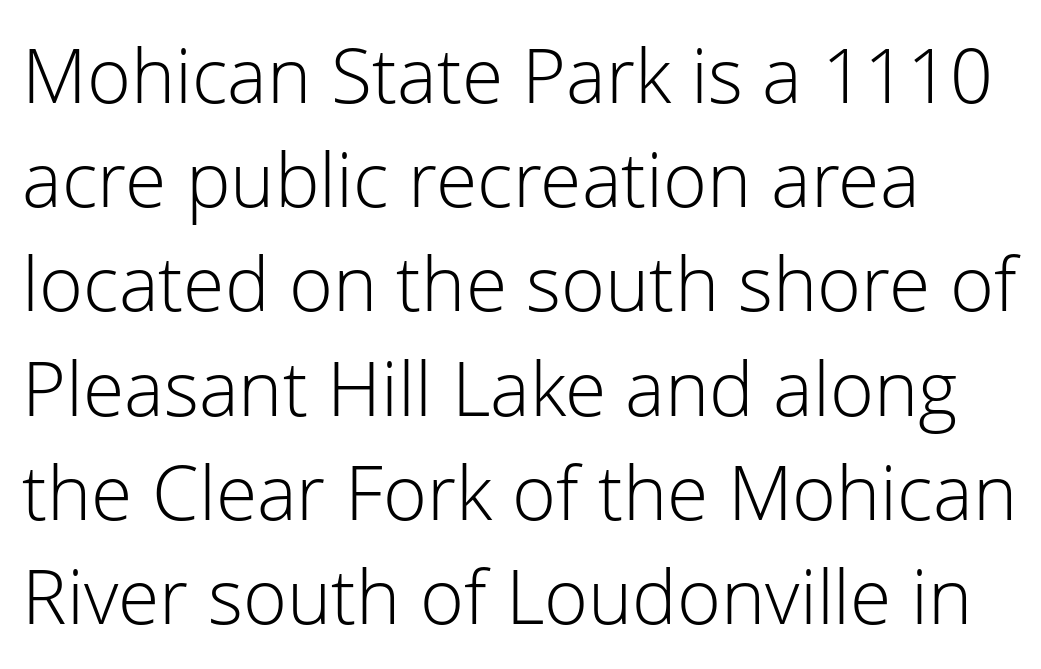
Horizontal bands of white between lines are of average thickness. Has an underline been added? It has not. You could call the tracking neutral — neither tight nor loose. Horizontally, the lines are justified to the leading edge only. Is there any slant? The stems are plumb. Weight: not bold — regular or lighter.
